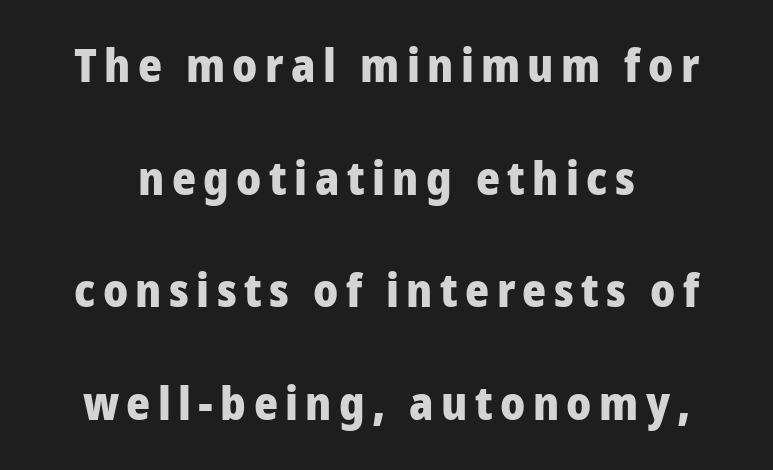
The image shows 46 px heavy sans-serif type, upright; set centered, loose line spacing (2.45x), not underlined; low stroke contrast and a medium x-height.
